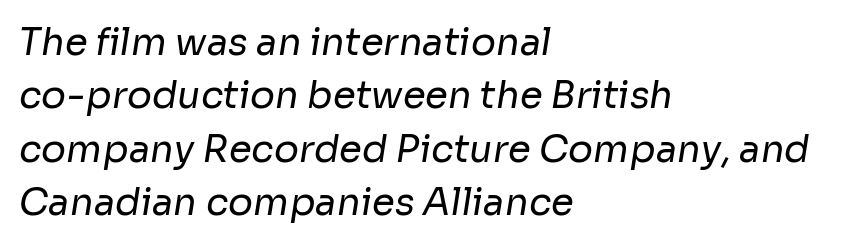
Q: Is the text bold? A: No.
Q: Is the typeface a serif or a sans-serif typeface? A: Sans-serif.
Q: Is the text underlined? A: No.
Q: How is the paragraph aligned? A: Left-aligned.
Q: Is the spacing between letters normal or unusually wide? A: Normal.
Q: Is the spacing between lines tight, normal or loose? A: Normal.
Q: Width (condensed, normal, or wide)? A: Normal.
Q: Stroke contrast? A: Low.
Q: x-height? A: Medium.
Q: Monospaced? A: No.
